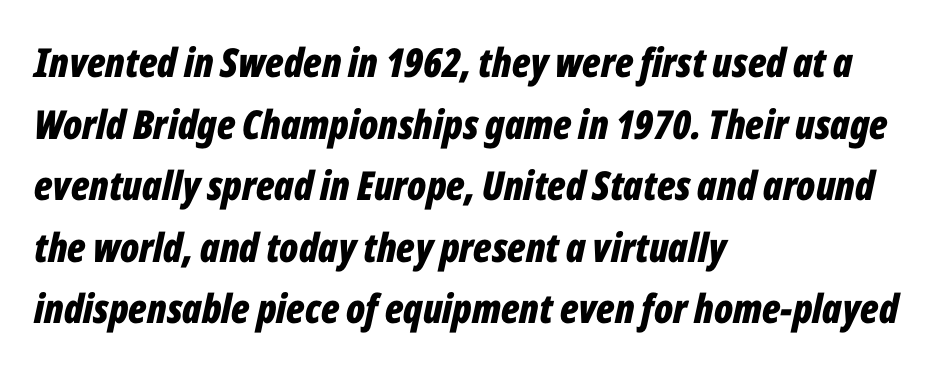
{"italic": "yes", "lean": "right", "slant_degrees": 12, "bold": "yes", "weight": "bold", "width": "condensed", "stroke_contrast": "low", "x_height": "medium", "monospaced": "no", "underline": "no", "align": "left", "line_spacing": "normal", "line_spacing_ratio": 1.54, "letter_spacing": "normal", "letter_spacing_em": 0.0, "glyph_px": 40}
